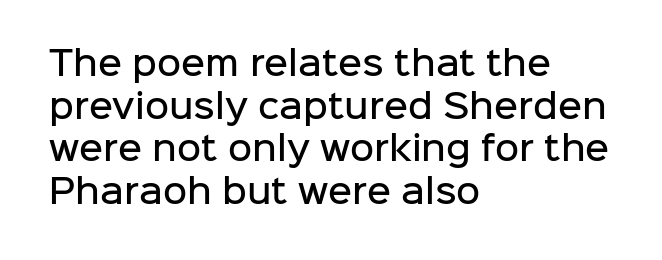
Tall strokes in this sample are plumb rather than angled. The rag falls on the right side of this text block. Compared with an ordinary text face, these strokes are moderately heavier — a semibold. Character widths vary here, with narrow letters taking less room than wide ones. In terms of letterspacing, this is plain default setting.
